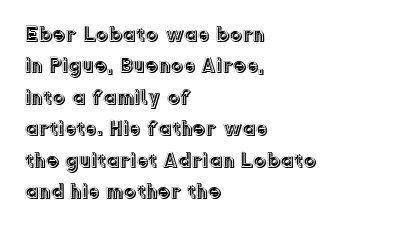
Q: Is the text italic (slanted)? A: No, it is upright.
Q: Is the text underlined? A: No.
Q: How is the paragraph aligned? A: Left-aligned.
Q: Is the spacing between letters normal or unusually wide? A: Normal.
Q: Is the spacing between lines tight, normal or loose? A: Normal.
